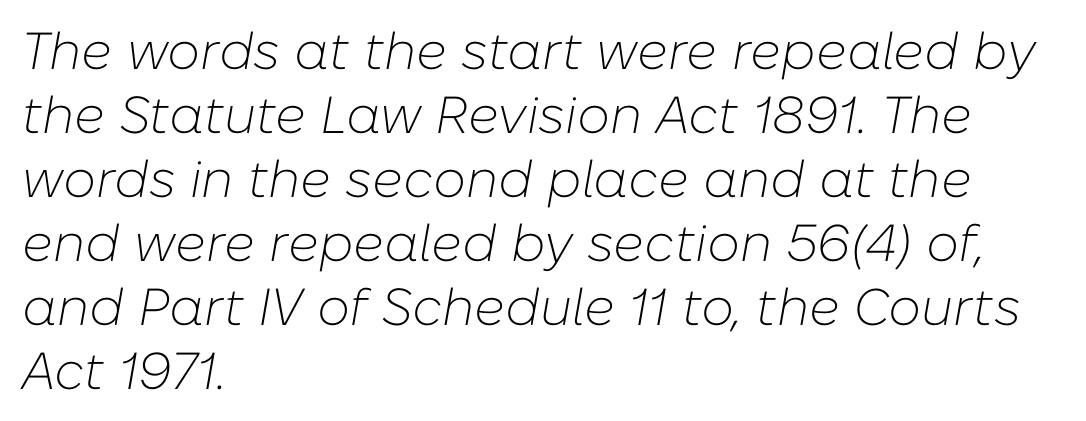
The image shows 52 px light type, italic (leaning right); set left-aligned, line spacing 1.23x, normal letter spacing, not underlined; low stroke contrast and a medium x-height.
